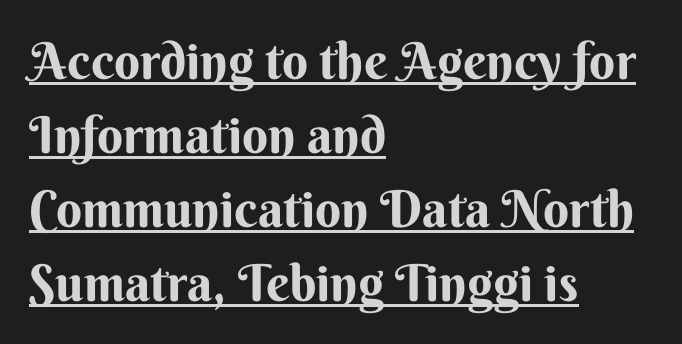
{"serif": "no", "italic": "no", "bold": "yes", "weight": "bold", "width": "normal", "stroke_contrast": "medium", "x_height": "small", "monospaced": "no", "underline": "yes", "align": "left", "line_spacing": "normal", "line_spacing_ratio": 1.45, "letter_spacing": "normal", "letter_spacing_em": 0.0, "glyph_px": 51}
